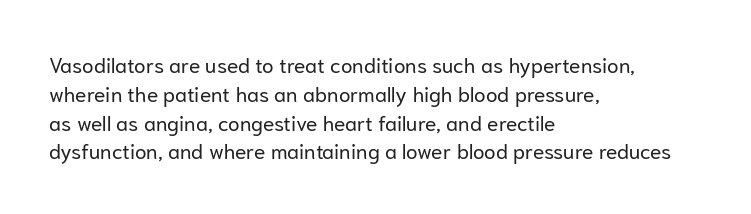
{"italic": "no", "bold": "no", "underline": "no", "align": "left", "line_spacing": "normal", "line_spacing_ratio": 1.37, "letter_spacing": "normal", "letter_spacing_em": 0.0, "glyph_px": 21}
